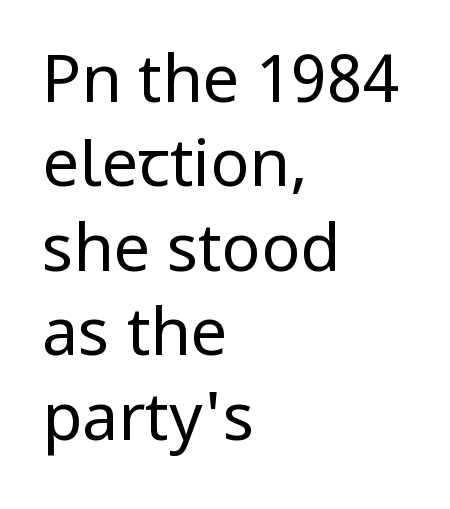
Q: Is the text bold? A: No.
Q: Is the text italic (slanted)? A: No, it is upright.
Q: Is the typeface a serif or a sans-serif typeface? A: Sans-serif.
Q: Is the text underlined? A: No.
Q: How is the paragraph aligned? A: Left-aligned.
Q: Is the spacing between letters normal or unusually wide? A: Normal.
Q: Is the spacing between lines tight, normal or loose? A: Normal.
Q: Width (condensed, normal, or wide)? A: Condensed.
Q: Stroke contrast? A: Low.
Q: x-height? A: Large.
Q: Monospaced? A: No.
